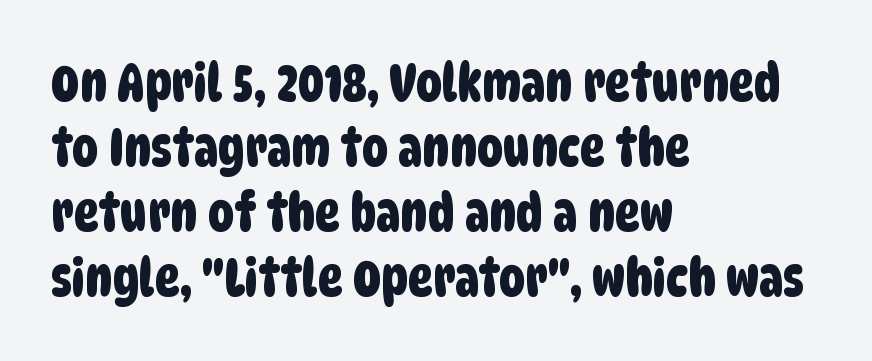
Q: Is the typeface a serif or a sans-serif typeface? A: Sans-serif.
Q: Is the text underlined? A: No.
Q: How is the paragraph aligned? A: Left-aligned.
Q: Is the spacing between letters normal or unusually wide? A: Normal.
Q: Is the spacing between lines tight, normal or loose? A: Normal.
Q: Width (condensed, normal, or wide)? A: Condensed.
Q: Stroke contrast? A: Low.
Q: x-height? A: Large.
Q: Monospaced? A: No.
